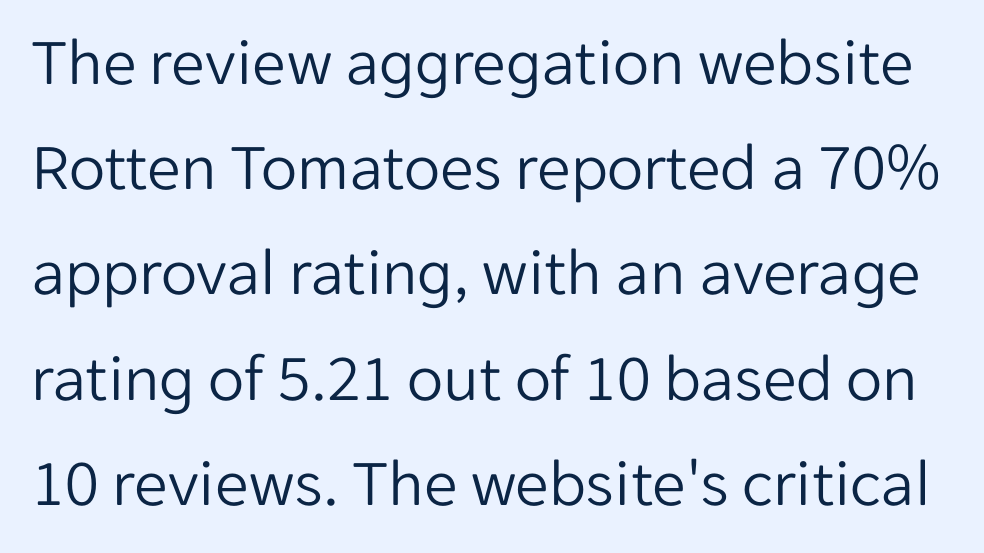
The tracking reads as untouched default to a designer's eye. Just letters on the line, the space beneath them empty. A typesetter would call this proportional, since set widths differ per character. Italic: no, the glyphs are upright roman. Interline gaps are of average width in this sample.
